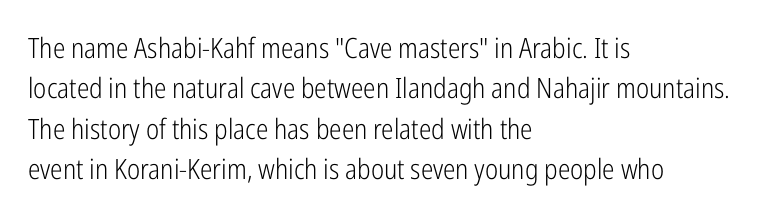
{"serif": "no", "italic": "no", "bold": "no", "weight": "light", "width": "condensed", "stroke_contrast": "low", "x_height": "medium", "monospaced": "no", "underline": "no", "align": "left", "line_spacing": "normal", "line_spacing_ratio": 1.44, "letter_spacing": "normal", "letter_spacing_em": 0.0, "glyph_px": 28}
